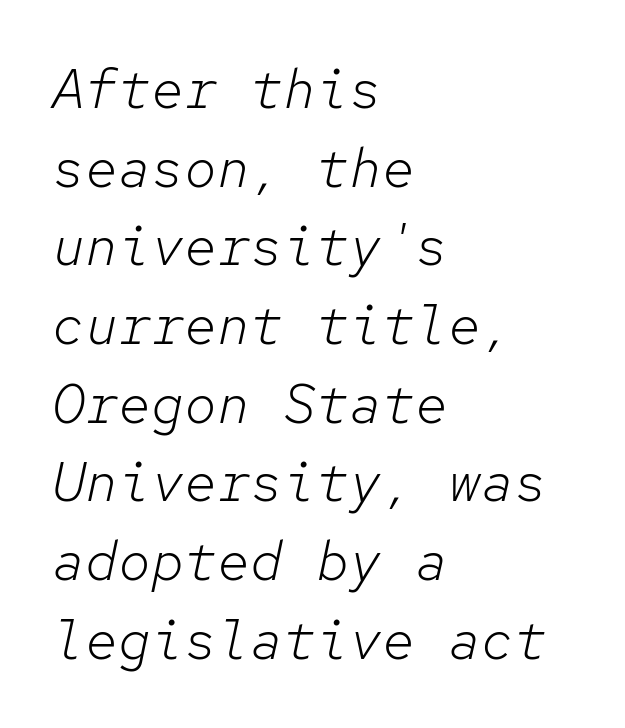
The image shows 55 px light type, italic (leaning right), monospaced; set left-aligned, normal line spacing (1.43x), normal letter spacing, not underlined; low stroke contrast and a medium x-height.
